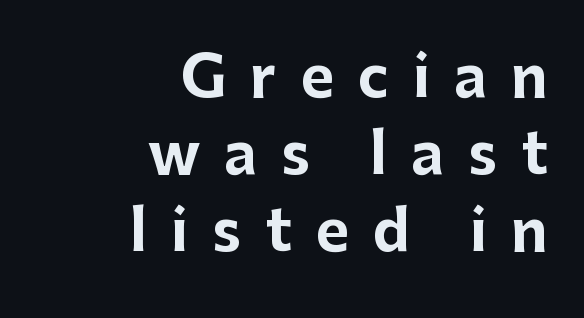
The passage shown is typed in a proportional face where columns would drift. Clear beneath every line of the passage. Stroke terminals: plain, sans-serif. A normal amount of white space separates one row of letters from the next.
